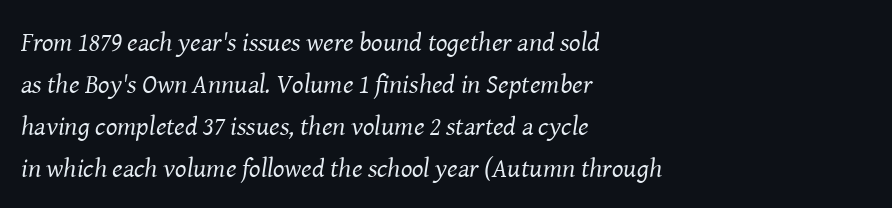
Q: Is the text bold? A: No.
Q: Is the text italic (slanted)? A: Yes, it leans right by about 8 degrees.
Q: Is the text underlined? A: No.
Q: How is the paragraph aligned? A: Left-aligned.
Q: Is the spacing between letters normal or unusually wide? A: Normal.
Q: Is the spacing between lines tight, normal or loose? A: Normal.
